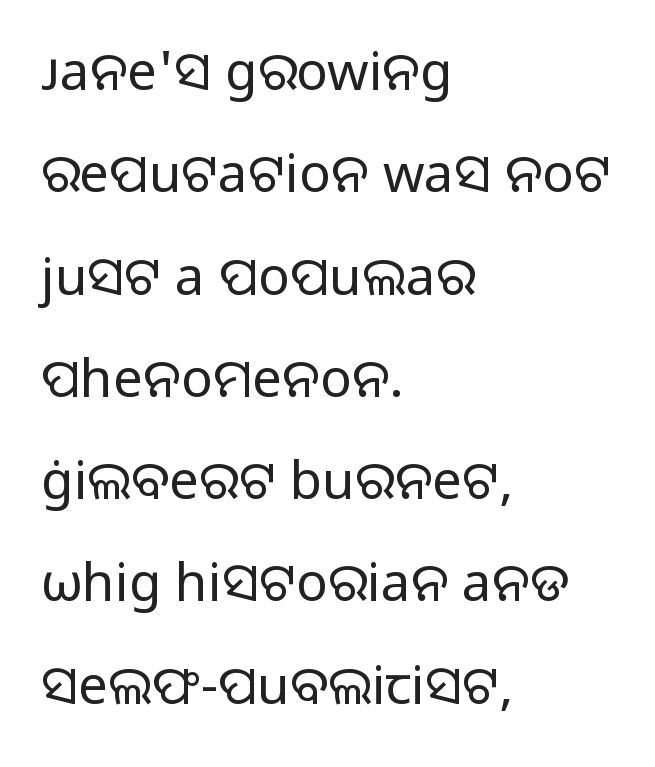
Q: Is the text bold? A: No.
Q: Is the text italic (slanted)? A: No, it is upright.
Q: Is the typeface a serif or a sans-serif typeface? A: Sans-serif.
Q: Is the text underlined? A: No.
Q: How is the paragraph aligned? A: Left-aligned.
Q: Is the spacing between letters normal or unusually wide? A: Normal.
Q: Is the spacing between lines tight, normal or loose? A: Loose.
Q: Width (condensed, normal, or wide)? A: Normal.
Q: Stroke contrast? A: Low.
Q: x-height? A: Medium.
Q: Monospaced? A: No.
